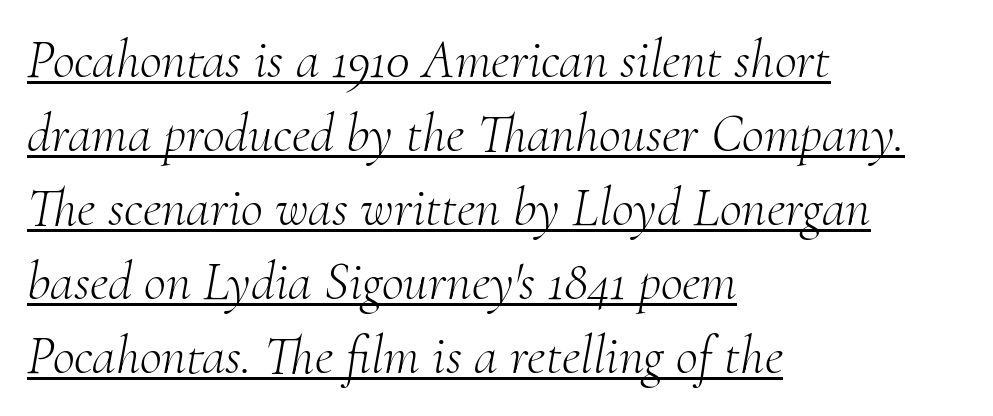
The image shows 54 px light serif type, italic (leaning right); set left-aligned, normal line spacing (1.37x), normal letter spacing, underlined; medium stroke contrast and a small x-height.
